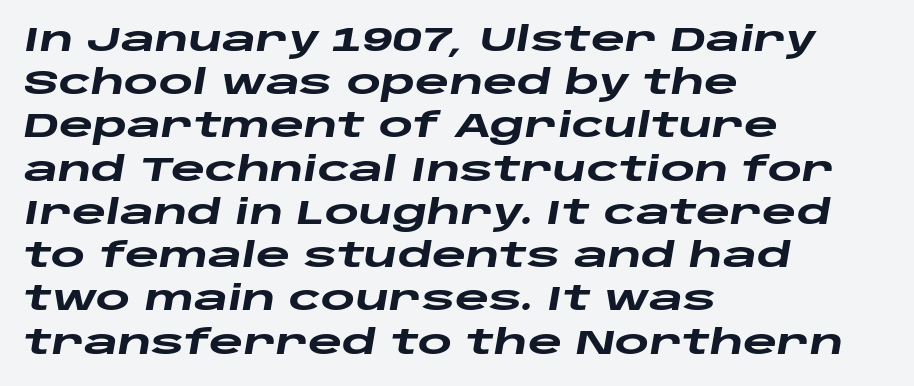
Tracking value appears to be zero — textbook default spacing. Slanted lettering throughout. The face used here is proportionally spaced, like ordinary book or web type. This sample is left-justified, so line endings fall wherever the words run out.
